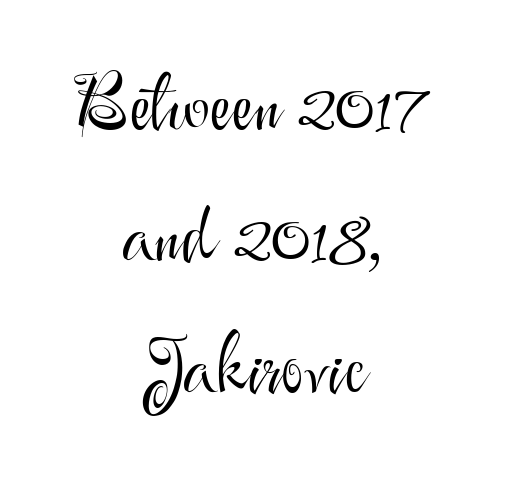
Tracking here is standard; glyphs follow each other at the usual distance. I'd call this a sans setting — the letters go barefoot. Words float on clear page, feet unadorned. These lines are rendered in a variable-pitch font.
